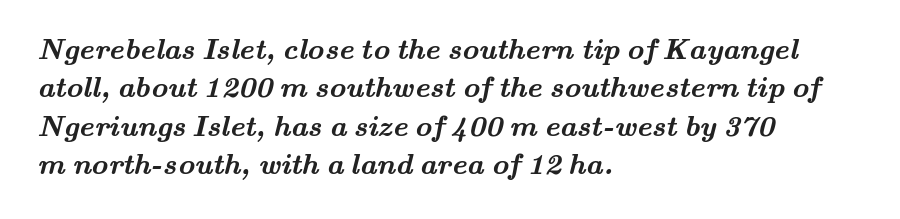
{"serif": "yes", "bold": "yes", "weight": "semibold", "width": "wide", "stroke_contrast": "medium", "x_height": "small", "monospaced": "no", "underline": "no", "align": "left", "line_spacing": "normal", "line_spacing_ratio": 1.32, "letter_spacing": "normal", "letter_spacing_em": 0.0, "glyph_px": 29}
